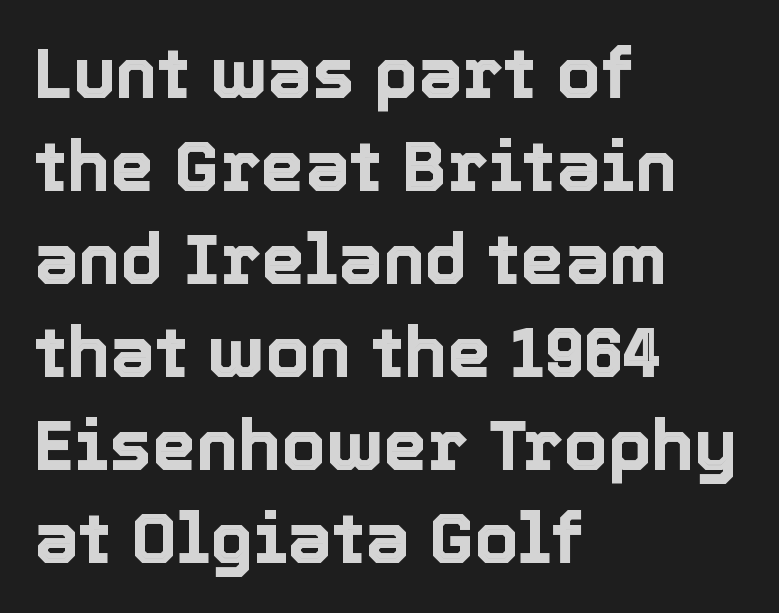
Alignment: flush left. Letter spacing: default. The letters advance in unequal steps, a hallmark of proportional type. One glance says typical: line gaps are just what's usual.
